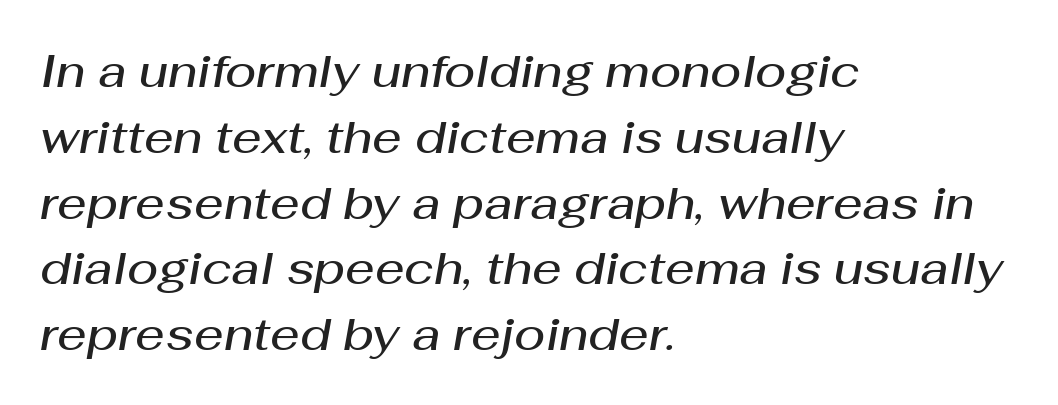
A normal amount of white space separates one row of letters from the next. Characters are canted at an angle relative to the baseline's perpendicular. Inter-character spacing is left at the font's built-in metrics. Left-aligned paragraph, ragged on the right. The letters advance in unequal steps, a hallmark of proportional type.
